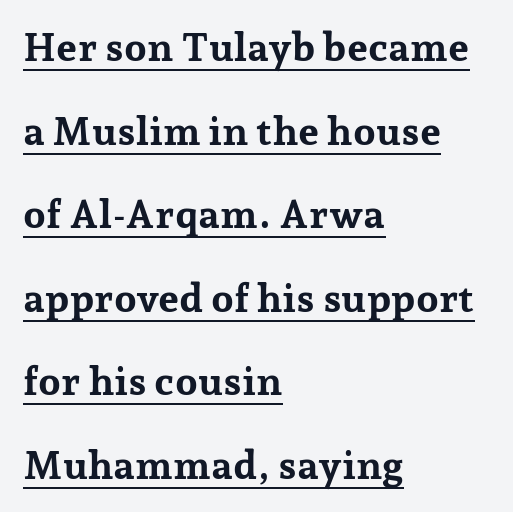
The image shows 40 px bold serif type, upright; set left-aligned, loose line spacing (2.09x), normal letter spacing, underlined; low stroke contrast and a medium x-height.
